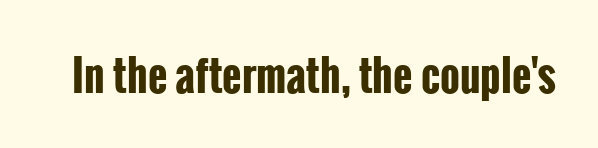
The image shows 42 px bold, condensed sans-serif type, upright; set normal letter spacing, not underlined; low stroke contrast and a medium x-height.
